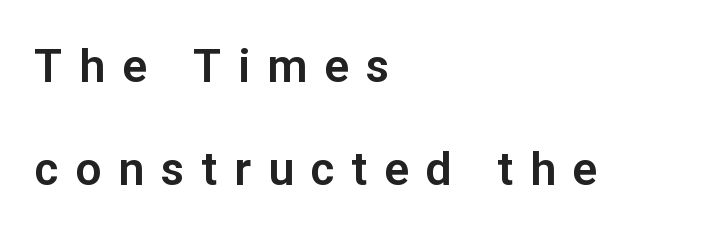
The letters stand straight up with perfectly vertical stems. The horizontal fit of the characters is loose and conspicuously gappy. The characters display no serif detailing; their extremities are plain. Anything drawn beneath the words? Only blank space. This sample is left-justified, so line endings fall wherever the words run out. A great deal of white space separates one row of letters from the next.
